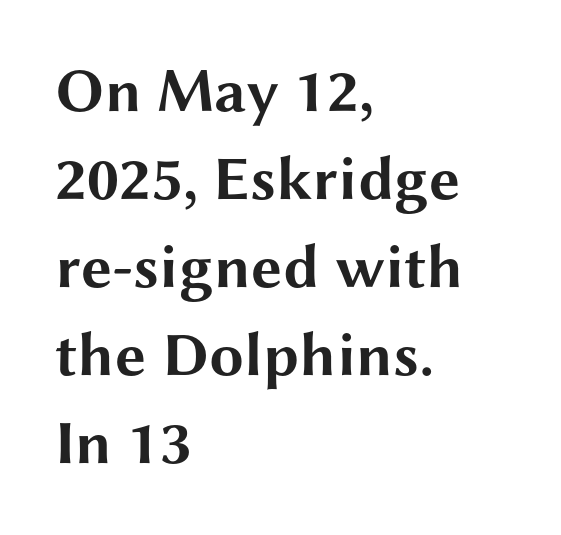
A roman cut, with each character standing at attention. Is the block centered? No — it sits flush against the left margin. Just letters on the line, the space beneath them empty. Character widths vary here, with narrow letters taking less room than wide ones. Unlike a traditional serif, this face leaves its strokes unadorned. Nobody touched the tracking dial on this one.
